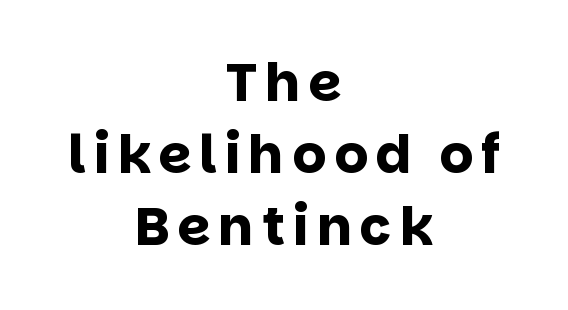
Q: Is the text bold? A: Yes.
Q: Is the text italic (slanted)? A: No, it is upright.
Q: Is the typeface a serif or a sans-serif typeface? A: Sans-serif.
Q: Is the text underlined? A: No.
Q: How is the paragraph aligned? A: Centered.
Q: Is the spacing between lines tight, normal or loose? A: Normal.
Q: Width (condensed, normal, or wide)? A: Normal.
Q: Stroke contrast? A: Low.
Q: x-height? A: Large.
Q: Monospaced? A: No.
